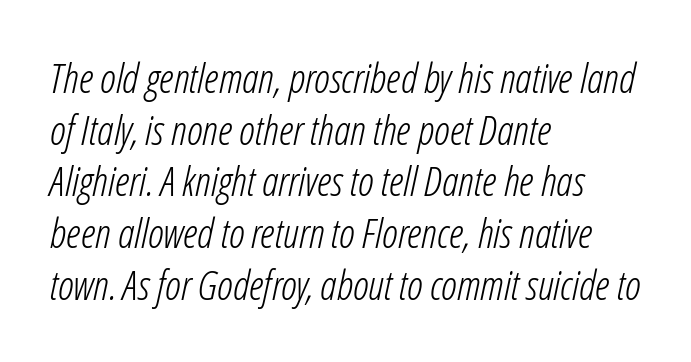
{"italic": "yes", "lean": "right", "slant_degrees": 12, "bold": "no", "weight": "light", "width": "condensed", "stroke_contrast": "low", "x_height": "medium", "monospaced": "no", "underline": "no", "align": "left", "line_spacing": "normal", "line_spacing_ratio": 1.26, "letter_spacing": "normal", "letter_spacing_em": 0.0, "glyph_px": 41}
